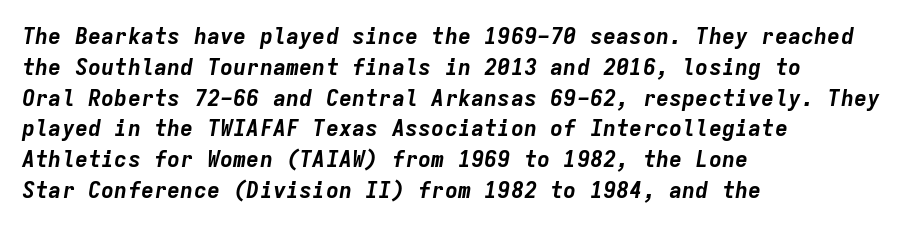
Notice how thick the strokes are: this is what a full bold looks like. Underline: absent. Evenly set lines give the paragraph a standard silhouette. When letters slant like this, we call the style italic.
